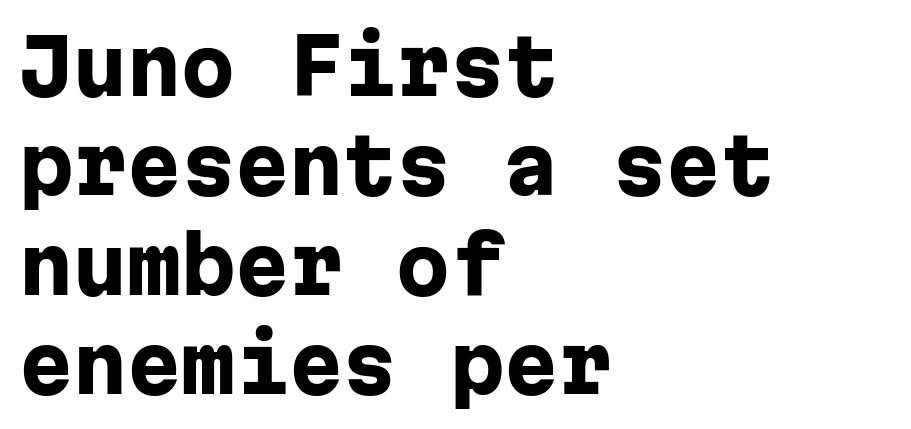
Q: Is the text bold? A: Yes.
Q: Is the text italic (slanted)? A: No, it is upright.
Q: Is the typeface a serif or a sans-serif typeface? A: Sans-serif.
Q: Is the text underlined? A: No.
Q: How is the paragraph aligned? A: Left-aligned.
Q: Is the spacing between letters normal or unusually wide? A: Normal.
Q: Is the spacing between lines tight, normal or loose? A: Normal.
Q: Width (condensed, normal, or wide)? A: Normal.
Q: Stroke contrast? A: Low.
Q: x-height? A: Medium.
Q: Monospaced? A: Yes.
